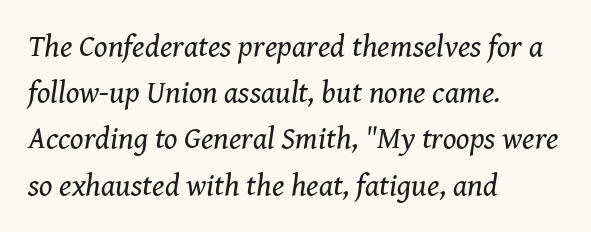
The image shows 31 px regular-weight serif type, italic (leaning right); set left-aligned, normal line spacing (1.49x), normal letter spacing, not underlined; medium stroke contrast and a medium x-height.
